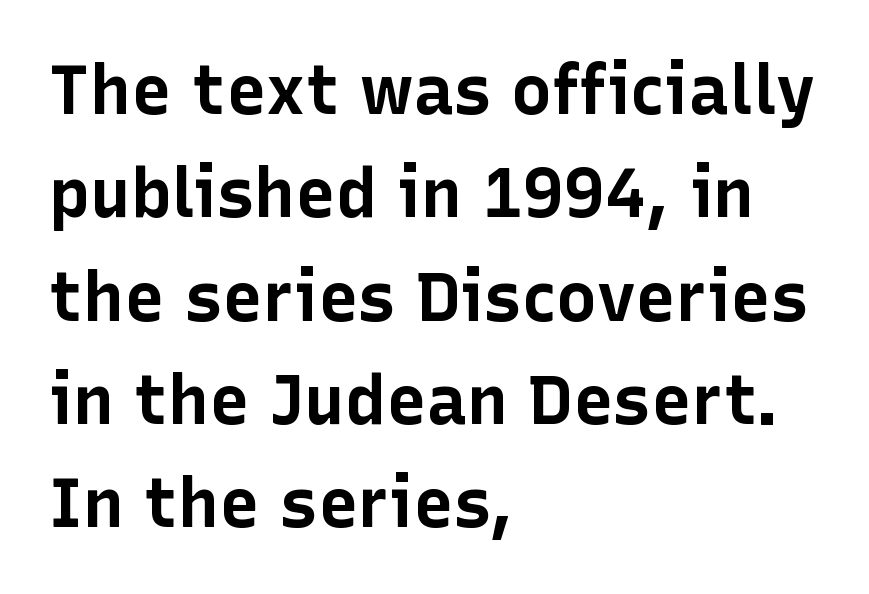
The image shows 68 px bold sans-serif type, upright; set left-aligned, normal line spacing (1.52x), normal letter spacing, not underlined; low stroke contrast and a medium x-height.
